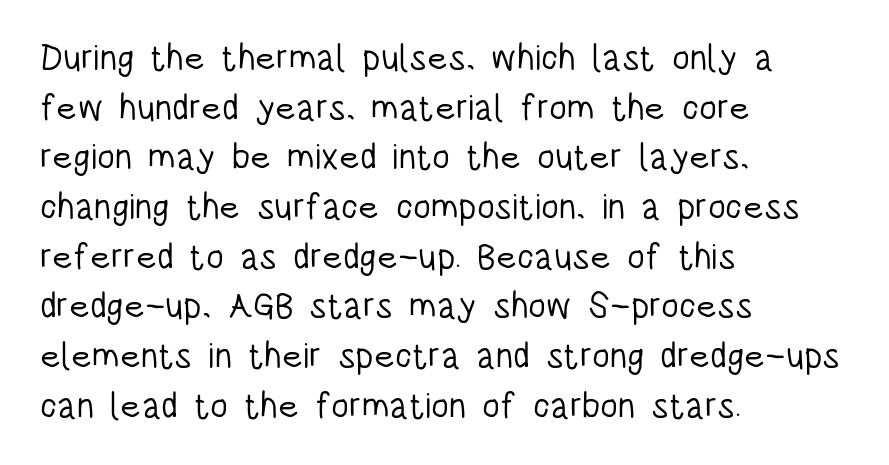
Q: Is the text bold? A: No.
Q: Is the text italic (slanted)? A: No, it is upright.
Q: Is the typeface a serif or a sans-serif typeface? A: Sans-serif.
Q: Is the text underlined? A: No.
Q: How is the paragraph aligned? A: Left-aligned.
Q: Is the spacing between letters normal or unusually wide? A: Normal.
Q: Is the spacing between lines tight, normal or loose? A: Normal.
Q: Width (condensed, normal, or wide)? A: Condensed.
Q: Stroke contrast? A: Low.
Q: x-height? A: Large.
Q: Monospaced? A: No.
